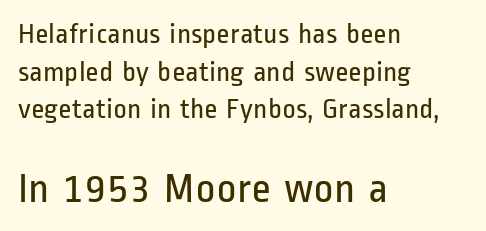
{"serif": "no", "italic": "no", "bold": "no", "weight": "regular", "width": "condensed", "stroke_contrast": "low", "x_height": "medium", "monospaced": "no", "underline": "no", "align": "left", "line_spacing": "normal", "line_spacing_ratio": 1.3, "letter_spacing": "normal", "letter_spacing_em": 0.0, "larger_block": "second", "size_ratio": 1.48, "glyph_px": 43}
